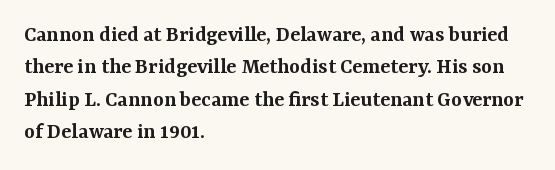
Compared with typical body copy, the letter spacing here is the same. The ragged edge is on the right, which tells us the setting is flush left. The line-height multiplier appears to be the usual default. Is the type bold? Partly — it's a semibold, heavier than regular but not fully bold. Style check: upright.
